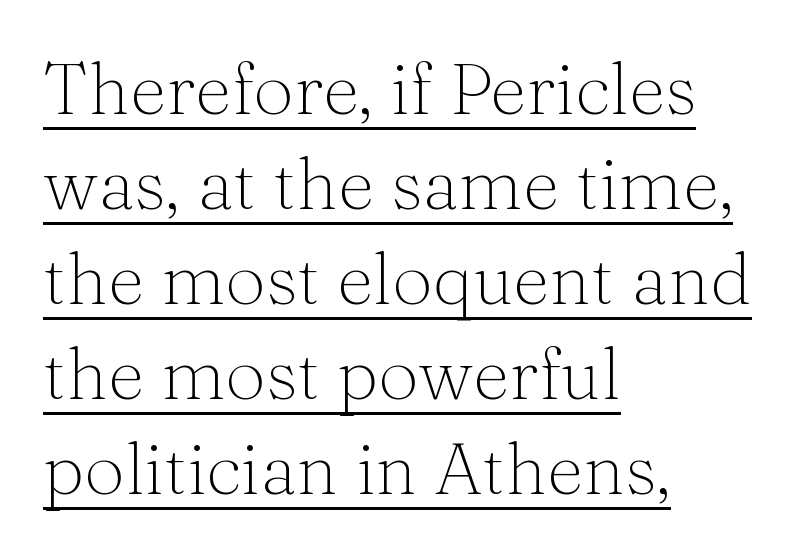
The image shows 72 px light serif type, upright; set left-aligned, normal line spacing (1.32x), normal letter spacing, underlined; medium stroke contrast and a medium x-height.
